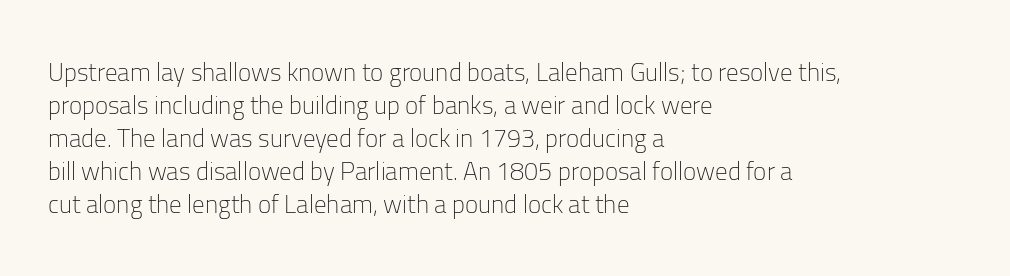
{"italic": "no", "bold": "no", "underline": "no", "align": "left", "line_spacing": "normal", "line_spacing_ratio": 1.32, "letter_spacing": "normal", "letter_spacing_em": 0.0, "glyph_px": 25}
